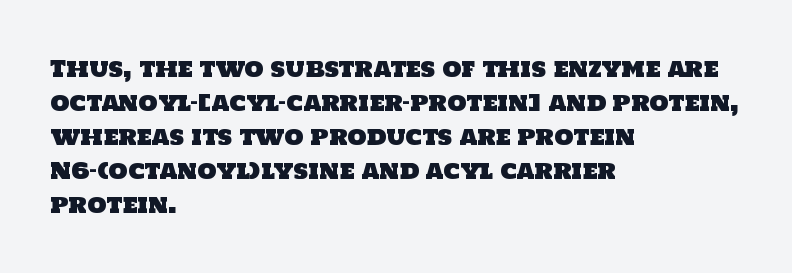
Q: Is the text underlined? A: No.
Q: How is the paragraph aligned? A: Left-aligned.
Q: Is the spacing between letters normal or unusually wide? A: Normal.
Q: Is the spacing between lines tight, normal or loose? A: Normal.
